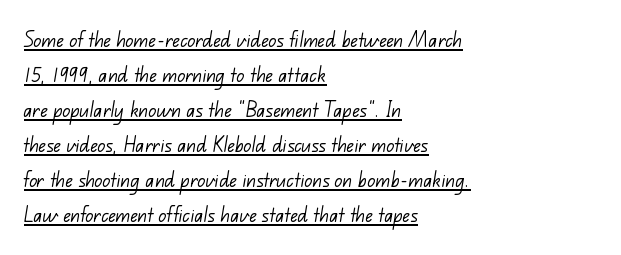
Q: Is the text bold? A: No.
Q: Is the text underlined? A: Yes.
Q: How is the paragraph aligned? A: Left-aligned.
Q: Is the spacing between letters normal or unusually wide? A: Normal.
Q: Is the spacing between lines tight, normal or loose? A: Normal.
